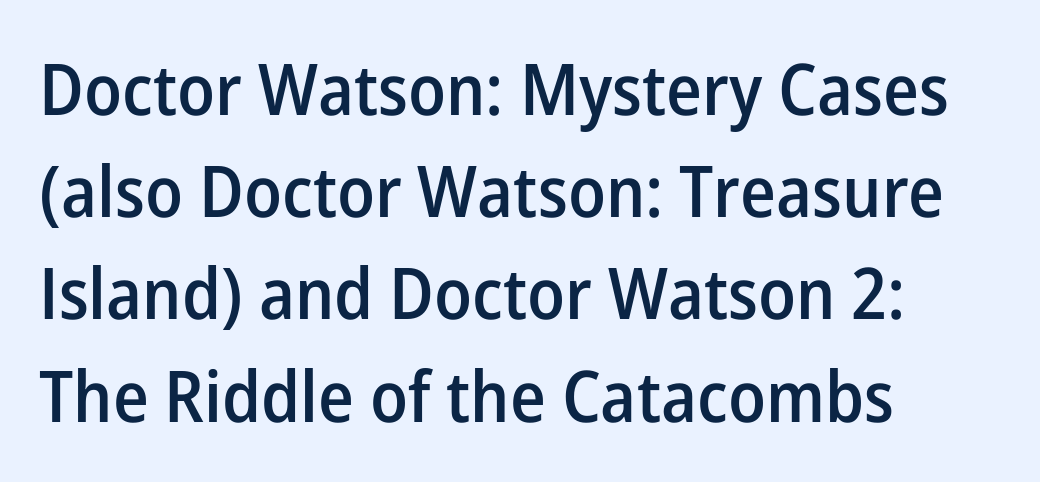
{"serif": "no", "italic": "no", "bold": "semi", "weight": "semibold", "width": "normal", "stroke_contrast": "low", "x_height": "medium", "monospaced": "no", "underline": "no", "align": "left", "line_spacing": "normal", "line_spacing_ratio": 1.44, "letter_spacing": "normal", "letter_spacing_em": 0.0, "glyph_px": 71}
